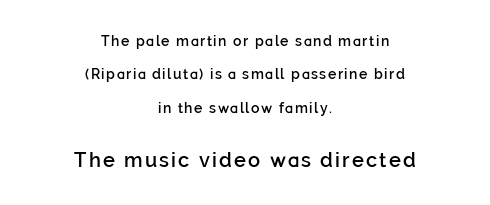
No italicization has been applied; the sample stays upright. Successive baselines arrive slowly, with a big drop between each. Bare-footed words on every line. I'd describe the lettering as semibold — firm but not a full bold.
